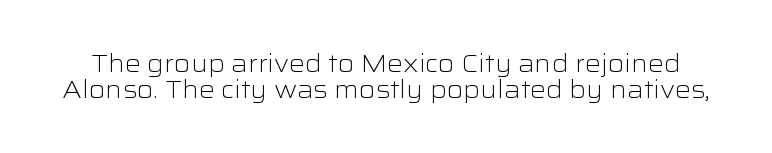
The face used here is rendered with its standard letterfit. Every stem runs plumb, perpendicular to the baseline. Leading: reduced. No heavy texture on the line: the type isn't bold. Glance below the letters and you will spot only blank space.
